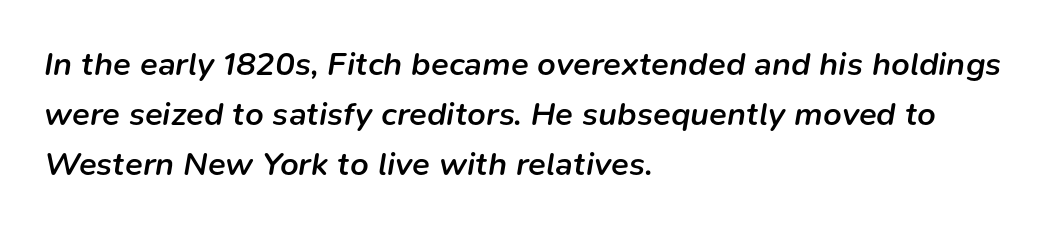
Q: Is the text bold? A: Semi-bold.
Q: Is the text italic (slanted)? A: Yes, it leans right by about 9 degrees.
Q: Is the text underlined? A: No.
Q: How is the paragraph aligned? A: Left-aligned.
Q: Is the spacing between letters normal or unusually wide? A: Normal.
Q: Is the spacing between lines tight, normal or loose? A: Normal.
Q: Width (condensed, normal, or wide)? A: Normal.
Q: Stroke contrast? A: Low.
Q: x-height? A: Medium.
Q: Monospaced? A: No.
